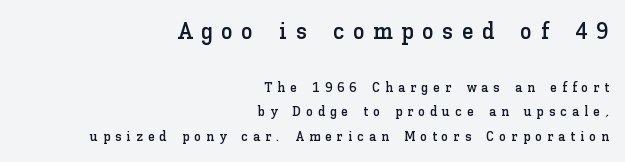
{"italic": "no", "underline": "no", "align": "right", "line_spacing_ratio": 1.77, "letter_spacing": "wide", "letter_spacing_em": 0.35, "larger_block": "first", "size_ratio": 1.71, "glyph_px": 24}
